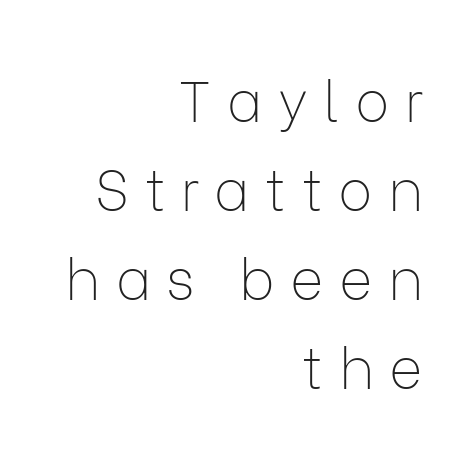
Q: Is the text bold? A: No.
Q: Is the text italic (slanted)? A: No, it is upright.
Q: Is the typeface a serif or a sans-serif typeface? A: Sans-serif.
Q: Is the text underlined? A: No.
Q: How is the paragraph aligned? A: Right-aligned.
Q: Is the spacing between letters normal or unusually wide? A: Unusually wide.
Q: Is the spacing between lines tight, normal or loose? A: Normal.
Q: Width (condensed, normal, or wide)? A: Normal.
Q: Stroke contrast? A: Low.
Q: x-height? A: Medium.
Q: Monospaced? A: No.
